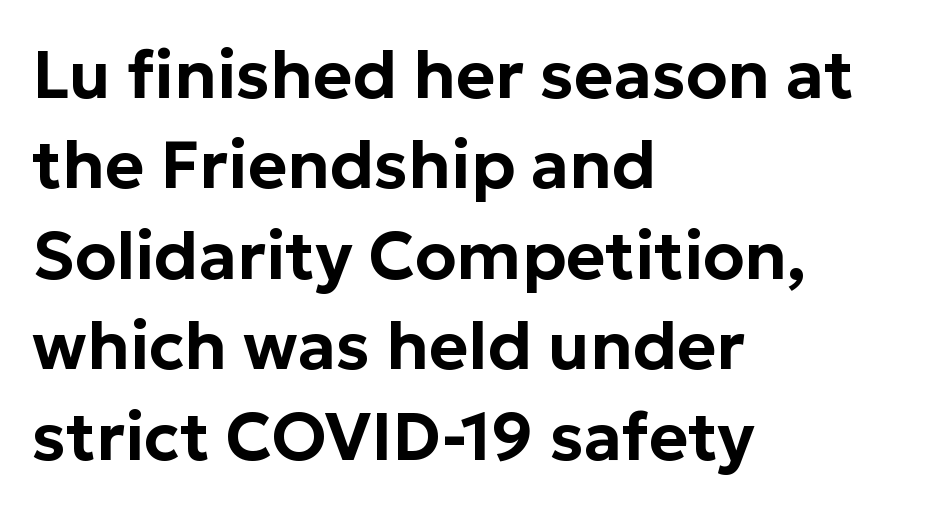
The leading is moderate, giving the passage an even texture. The specimen reads as upright at a glance. If you drew a ruler down the left edge, every line would touch it. To sum up the face: it is a sans, with no serifs. A typesetter would call this proportional, since set widths differ per character.
